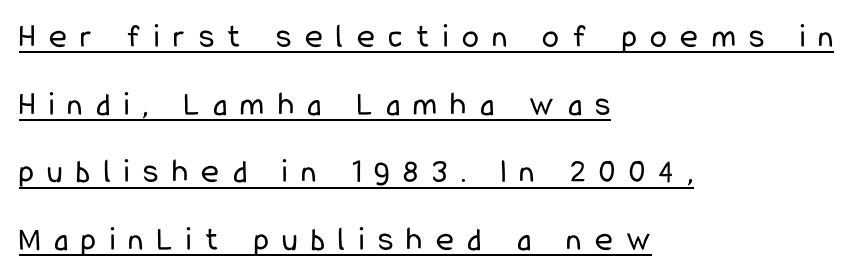
{"serif": "no", "italic": "no", "bold": "no", "weight": "regular", "width": "condensed", "stroke_contrast": "low", "x_height": "medium", "monospaced": "no", "underline": "yes", "align": "left", "line_spacing": "loose", "line_spacing_ratio": 1.99, "letter_spacing": "wide", "letter_spacing_em": 0.4, "glyph_px": 34}
